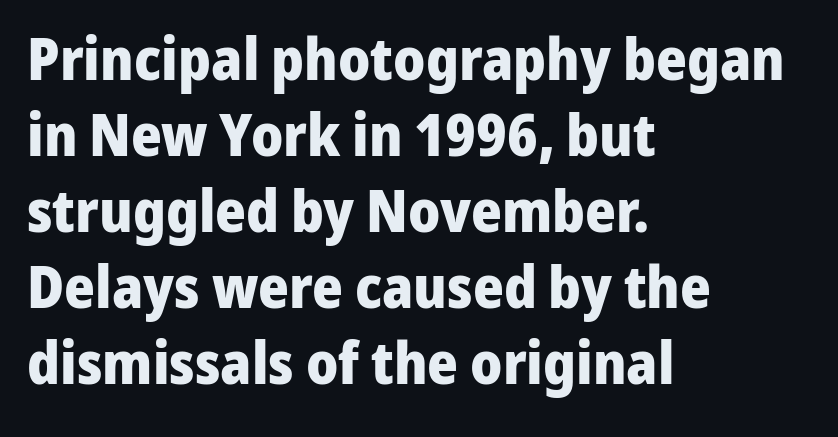
{"serif": "no", "italic": "no", "bold": "yes", "weight": "heavy", "width": "normal", "stroke_contrast": "low", "x_height": "medium", "monospaced": "no", "underline": "no", "align": "left", "line_spacing": "normal", "line_spacing_ratio": 1.29, "letter_spacing": "normal", "letter_spacing_em": 0.0, "glyph_px": 59}
